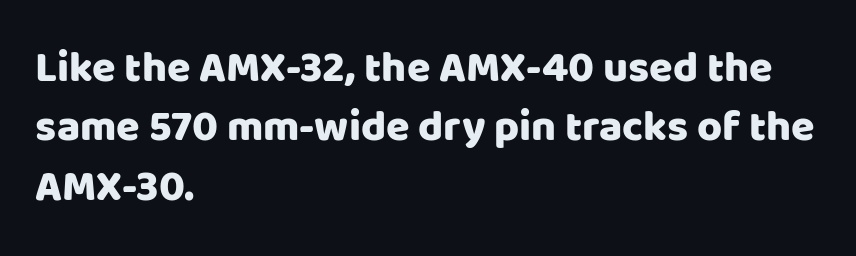
{"serif": "no", "italic": "no", "width": "normal", "stroke_contrast": "low", "x_height": "large", "monospaced": "no", "underline": "no", "align": "left", "line_spacing": "normal", "line_spacing_ratio": 1.38, "letter_spacing": "normal", "letter_spacing_em": 0.0, "glyph_px": 43}
